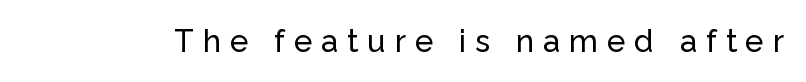
{"serif": "no", "italic": "no", "width": "normal", "stroke_contrast": "low", "x_height": "medium", "monospaced": "no", "underline": "no", "letter_spacing": "wide", "letter_spacing_em": 0.29, "glyph_px": 31}
